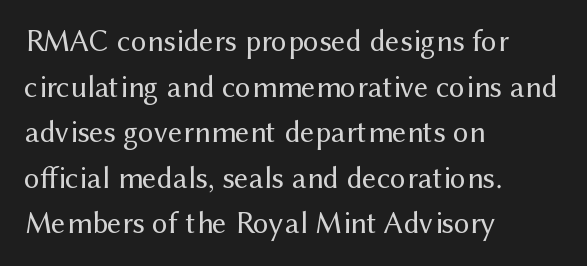
Rule under the text: the space is simply empty. The characters display no serif detailing; their extremities are plain. One-word summary of the alignment: left. Caption: face not bold, strokes unweighted. Each word holds together tightly as a unit, with standard inter-letter gaps. Style check: upright.
